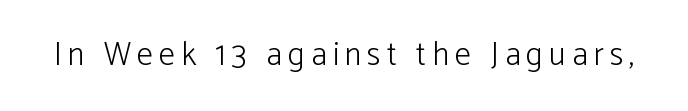
The image shows 33 px light sans-serif type, upright; set not underlined; low stroke contrast and a medium x-height.
